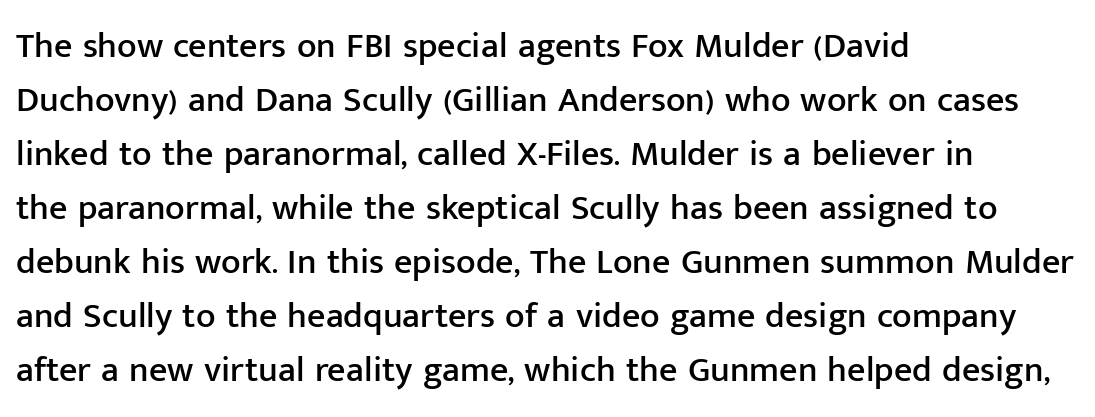
The image shows 36 px sans-serif type, upright; set left-aligned, normal line spacing (1.5x), normal letter spacing, not underlined; low stroke contrast and a medium x-height.
